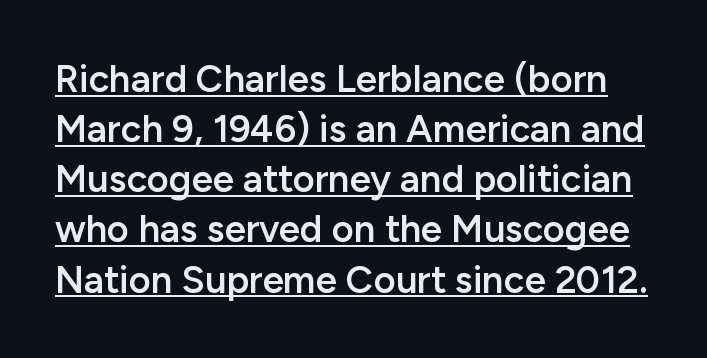
{"serif": "no", "italic": "no", "bold": "semi", "weight": "semibold", "width": "normal", "stroke_contrast": "low", "x_height": "medium", "monospaced": "no", "underline": "yes", "line_spacing": "normal", "line_spacing_ratio": 1.32, "letter_spacing": "normal", "letter_spacing_em": 0.0, "glyph_px": 38}
